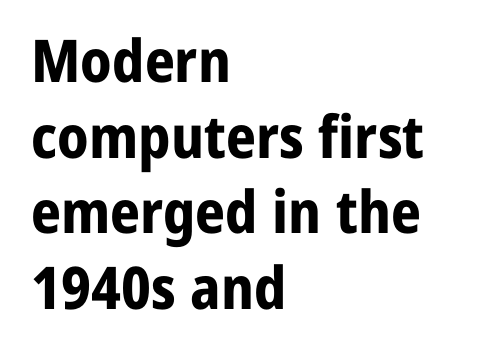
{"serif": "no", "italic": "no", "bold": "yes", "weight": "bold", "width": "normal", "stroke_contrast": "low", "x_height": "medium", "monospaced": "no", "underline": "no", "align": "left", "line_spacing": "normal", "line_spacing_ratio": 1.28, "letter_spacing": "normal", "letter_spacing_em": 0.0, "glyph_px": 59}
